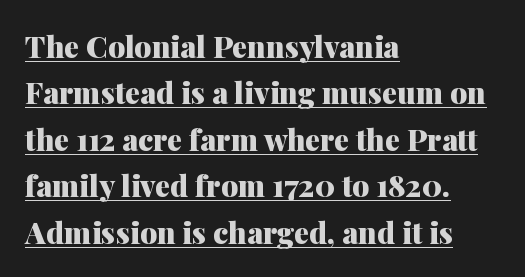
The image shows 30 px heavy serif type, upright; set left-aligned, normal line spacing (1.55x), normal letter spacing, underlined; medium stroke contrast and a medium x-height.
